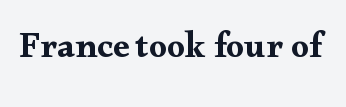
The passage shown is typeset with a serif family. Spacing verdict: proportional, widths tailored to each character. Bare-footed words on every line. In terms of posture, this sample is upright.
